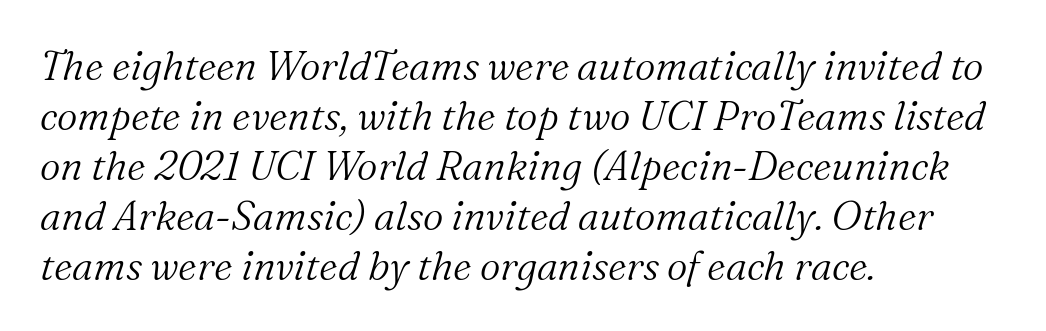
Q: Is the text bold? A: No.
Q: Is the text italic (slanted)? A: Yes, it leans right by about 16 degrees.
Q: Is the typeface a serif or a sans-serif typeface? A: Serif.
Q: Is the text underlined? A: No.
Q: How is the paragraph aligned? A: Left-aligned.
Q: Is the spacing between letters normal or unusually wide? A: Normal.
Q: Is the spacing between lines tight, normal or loose? A: Normal.
Q: Width (condensed, normal, or wide)? A: Normal.
Q: Stroke contrast? A: Medium.
Q: x-height? A: Medium.
Q: Monospaced? A: No.
